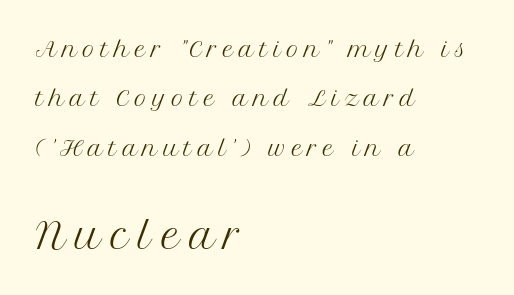
The image shows 36 px regular-weight type; set left-aligned, loose line spacing (2.35x), unusually wide letter spacing (+0.26 em), not underlined; the second (bottom) block is 1.71x larger; medium stroke contrast and a medium x-height.
